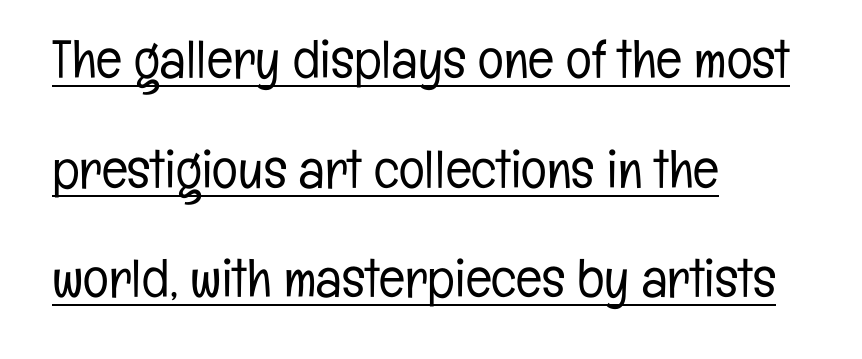
{"serif": "no", "italic": "no", "bold": "no", "weight": "light", "width": "condensed", "stroke_contrast": "low", "x_height": "medium", "monospaced": "no", "underline": "yes", "align": "left", "line_spacing": "loose", "line_spacing_ratio": 2.03, "letter_spacing": "normal", "letter_spacing_em": 0.0, "glyph_px": 54}
